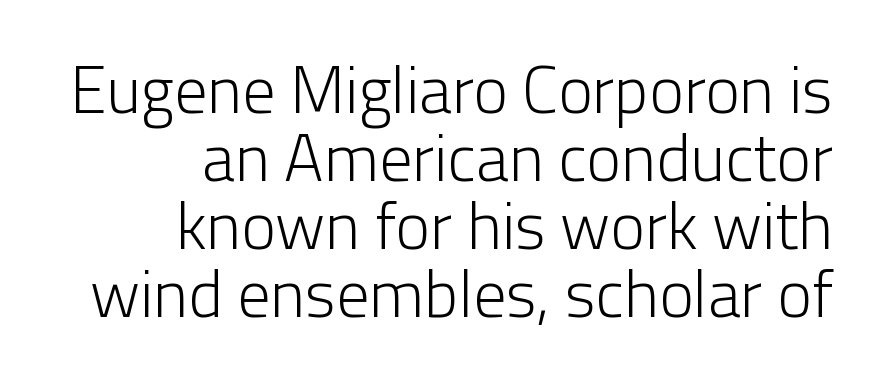
{"serif": "no", "italic": "no", "bold": "no", "weight": "light", "width": "normal", "stroke_contrast": "low", "x_height": "medium", "monospaced": "no", "underline": "no", "align": "right", "line_spacing": "tight", "line_spacing_ratio": 1.03, "letter_spacing": "normal", "letter_spacing_em": 0.0, "glyph_px": 66}
